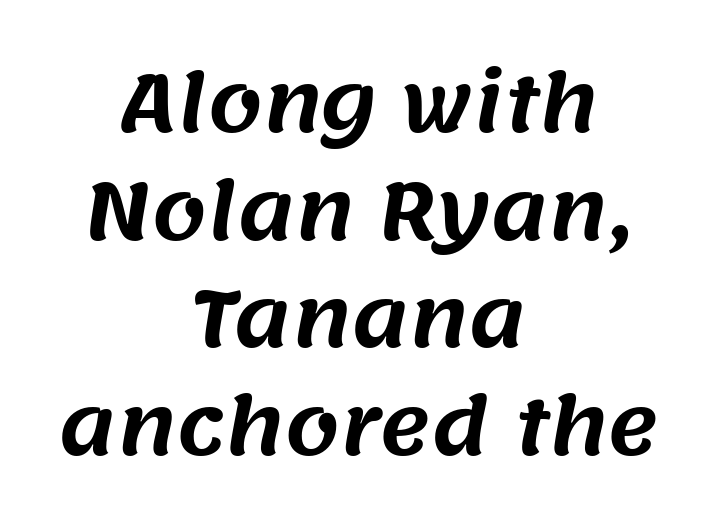
Q: Is the typeface a serif or a sans-serif typeface? A: Sans-serif.
Q: Is the text underlined? A: No.
Q: How is the paragraph aligned? A: Centered.
Q: Is the spacing between letters normal or unusually wide? A: Normal.
Q: Is the spacing between lines tight, normal or loose? A: Normal.
Q: Width (condensed, normal, or wide)? A: Normal.
Q: Stroke contrast? A: Medium.
Q: x-height? A: Large.
Q: Monospaced? A: No.
